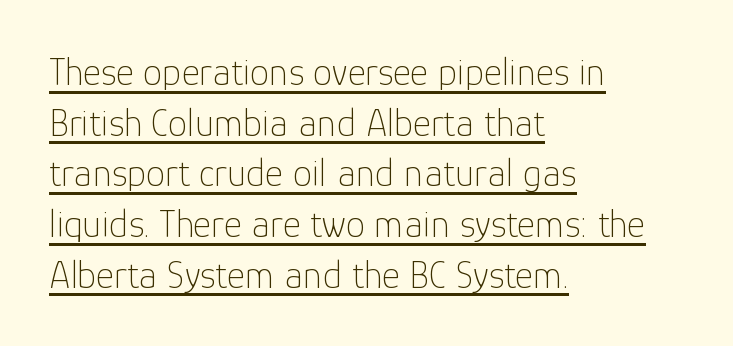
{"serif": "no", "italic": "no", "bold": "no", "weight": "thin", "width": "normal", "stroke_contrast": "low", "x_height": "medium", "monospaced": "no", "underline": "yes", "align": "left", "line_spacing": "normal", "line_spacing_ratio": 1.3, "letter_spacing": "normal", "letter_spacing_em": 0.0, "glyph_px": 39}
